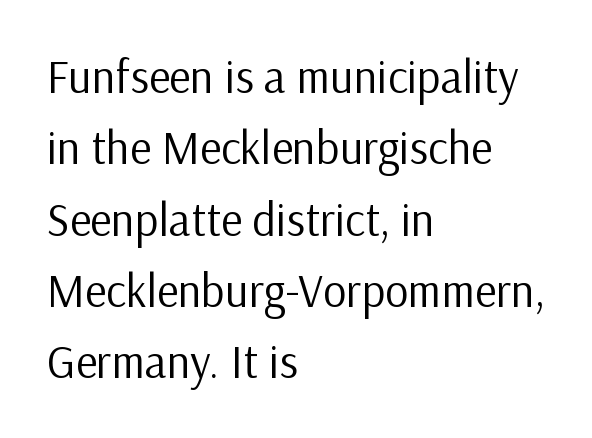
Q: Is the text bold? A: No.
Q: Is the text italic (slanted)? A: No, it is upright.
Q: Is the typeface a serif or a sans-serif typeface? A: Sans-serif.
Q: Is the text underlined? A: No.
Q: How is the paragraph aligned? A: Left-aligned.
Q: Is the spacing between letters normal or unusually wide? A: Normal.
Q: Is the spacing between lines tight, normal or loose? A: Normal.
Q: Width (condensed, normal, or wide)? A: Normal.
Q: Stroke contrast? A: Low.
Q: x-height? A: Medium.
Q: Monospaced? A: No.
